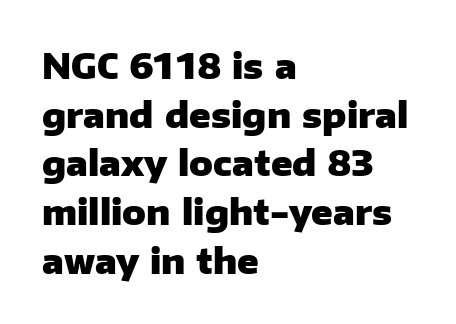
The image shows 35 px heavy sans-serif type, upright; set left-aligned, normal line spacing (1.39x), normal letter spacing, not underlined; low stroke contrast and a medium x-height.
